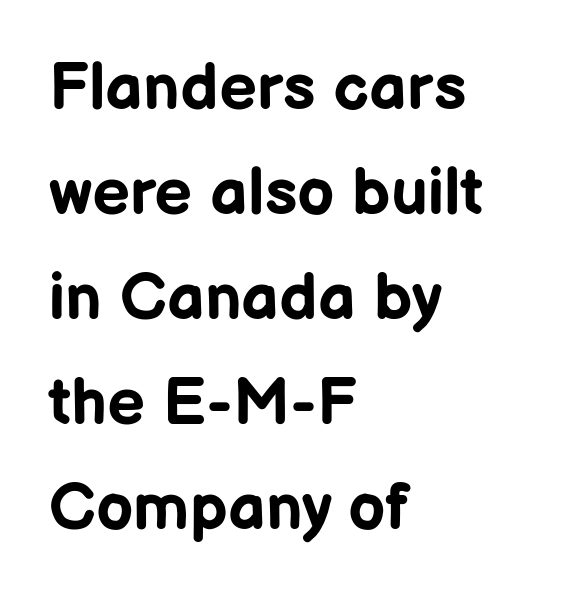
Emphasis by weight is at full strength: bold. Unlike italic type, these characters show no tilt at all. The face used here is proportionally spaced, like ordinary book or web type. Check under the words: just untouched page. Notice how the passage keeps a crisp vertical edge on the left only.
